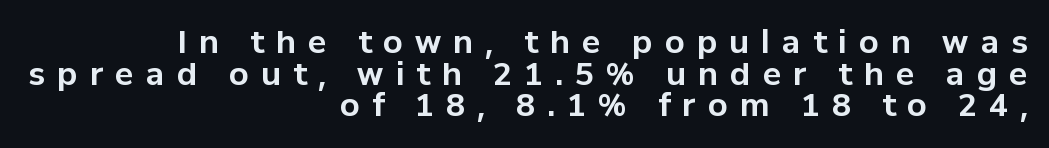
Q: Is the text bold? A: Yes.
Q: Is the text italic (slanted)? A: No, it is upright.
Q: Is the typeface a serif or a sans-serif typeface? A: Sans-serif.
Q: Is the text underlined? A: No.
Q: How is the paragraph aligned? A: Right-aligned.
Q: Is the spacing between letters normal or unusually wide? A: Unusually wide.
Q: Is the spacing between lines tight, normal or loose? A: Tight.
Q: Width (condensed, normal, or wide)? A: Normal.
Q: Stroke contrast? A: Low.
Q: x-height? A: Medium.
Q: Monospaced? A: No.
